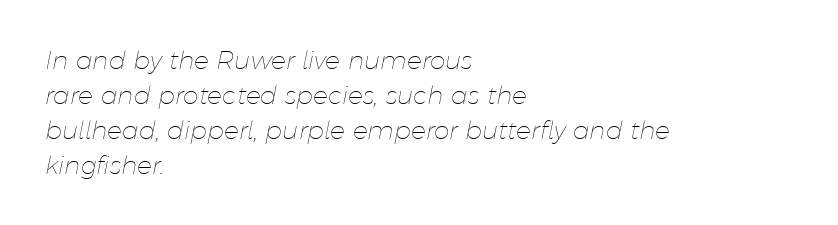
The image shows 25 px text type, italic (leaning right); set left-aligned, normal line spacing (1.4x), normal letter spacing, not underlined.
